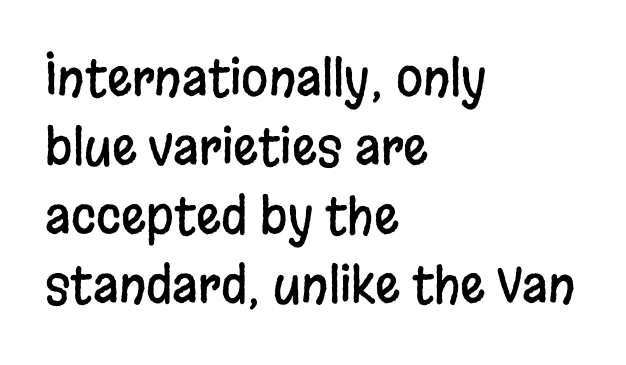
Inter-character spacing is left at the font's built-in metrics. The paragraph has a hard left edge and a soft right edge. Observe the absence of serifs on each vertical stroke in this sample. Type without underlining.
